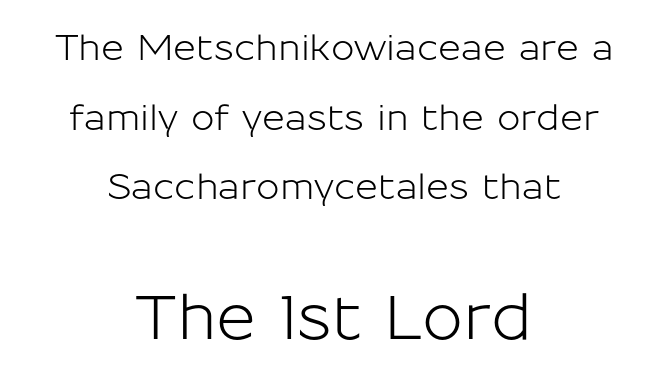
Q: Is the text italic (slanted)? A: No, it is upright.
Q: Is the typeface a serif or a sans-serif typeface? A: Sans-serif.
Q: Is the text underlined? A: No.
Q: How is the paragraph aligned? A: Centered.
Q: Is the spacing between letters normal or unusually wide? A: Normal.
Q: Is the spacing between lines tight, normal or loose? A: Loose.
Q: Which block of text is set in a larger size, the first (top) or the second (bottom)? A: The second (bottom) one.
Q: Width (condensed, normal, or wide)? A: Normal.
Q: Stroke contrast? A: Low.
Q: x-height? A: Medium.
Q: Monospaced? A: No.
